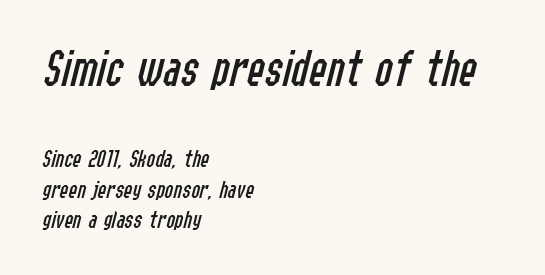
The image shows 53 px regular-weight, condensed type, italic (leaning right); set left-aligned, line spacing 1.17x, normal letter spacing, not underlined; the first (top) block is 2.04x larger; low stroke contrast and a medium x-height.
